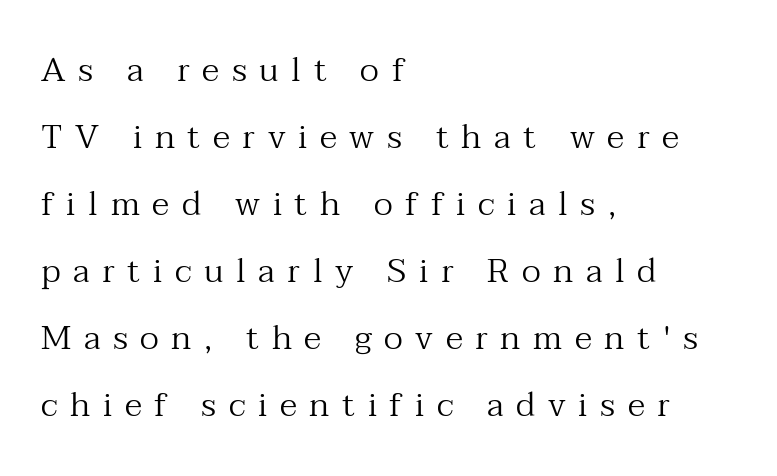
This is roman type, the default non-slanted kind. Each letter keeps its own natural width here, so spacing adapts to shape. Summary of vertical rhythm: relaxed, with wide interline spacing. This is serif lettering, the kind often seen in printed books.
